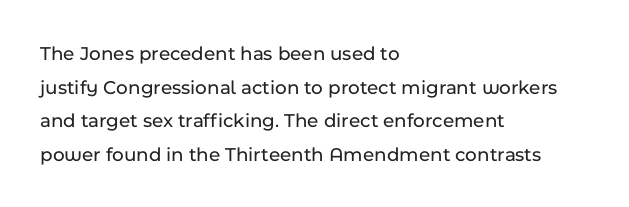
The image shows 20 px text type, upright; set left-aligned, normal line spacing (1.68x), normal letter spacing, not underlined.
